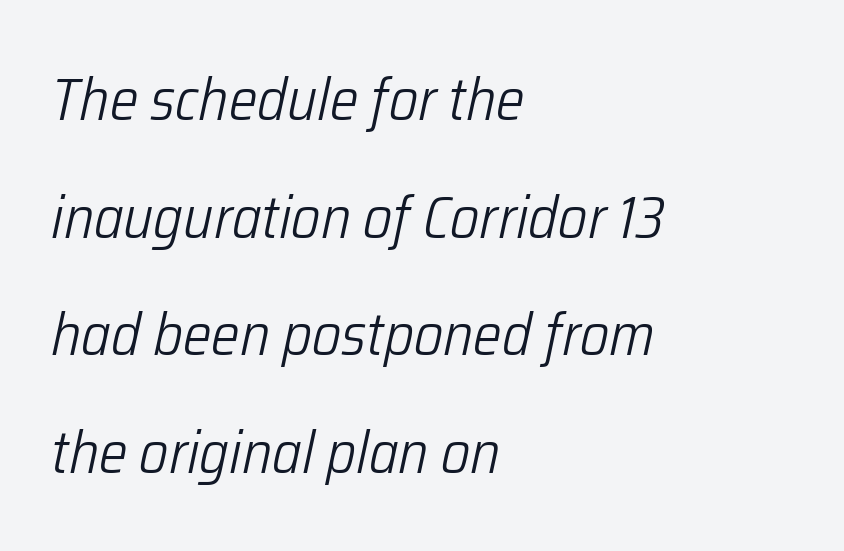
Q: Is the text bold? A: No.
Q: Is the text italic (slanted)? A: Yes, it leans right by about 12 degrees.
Q: Is the text underlined? A: No.
Q: How is the paragraph aligned? A: Left-aligned.
Q: Is the spacing between letters normal or unusually wide? A: Normal.
Q: Is the spacing between lines tight, normal or loose? A: Loose.
Q: Width (condensed, normal, or wide)? A: Condensed.
Q: Stroke contrast? A: Low.
Q: x-height? A: Medium.
Q: Monospaced? A: No.
